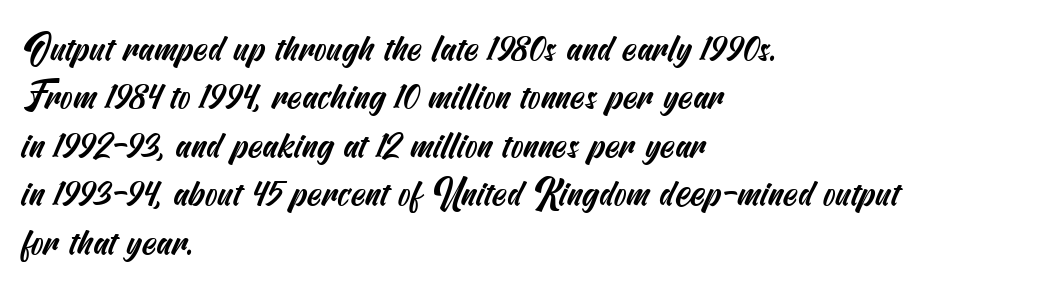
Q: Is the typeface a serif or a sans-serif typeface? A: Sans-serif.
Q: Is the text underlined? A: No.
Q: How is the paragraph aligned? A: Left-aligned.
Q: Is the spacing between letters normal or unusually wide? A: Normal.
Q: Is the spacing between lines tight, normal or loose? A: Normal.
Q: Width (condensed, normal, or wide)? A: Condensed.
Q: Stroke contrast? A: Medium.
Q: x-height? A: Small.
